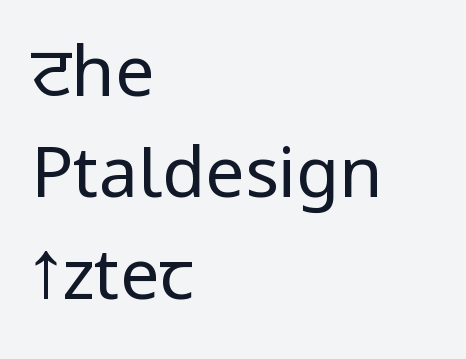
Between one letter and the next there's only the usual sliver of space. Italic: no, the glyphs are upright roman. Font category for this specimen: sans-serif. In terms of leading, this rendering sits right in the middle. No letter is thick-stroked: the sample isn't bold.
